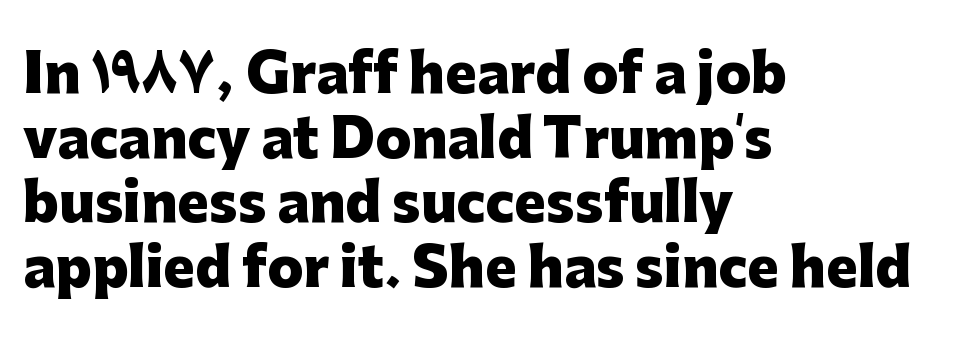
Q: Is the text bold? A: Yes.
Q: Is the text italic (slanted)? A: No, it is upright.
Q: Is the typeface a serif or a sans-serif typeface? A: Sans-serif.
Q: Is the text underlined? A: No.
Q: How is the paragraph aligned? A: Left-aligned.
Q: Is the spacing between letters normal or unusually wide? A: Normal.
Q: Width (condensed, normal, or wide)? A: Normal.
Q: Stroke contrast? A: Low.
Q: x-height? A: Medium.
Q: Monospaced? A: No.
